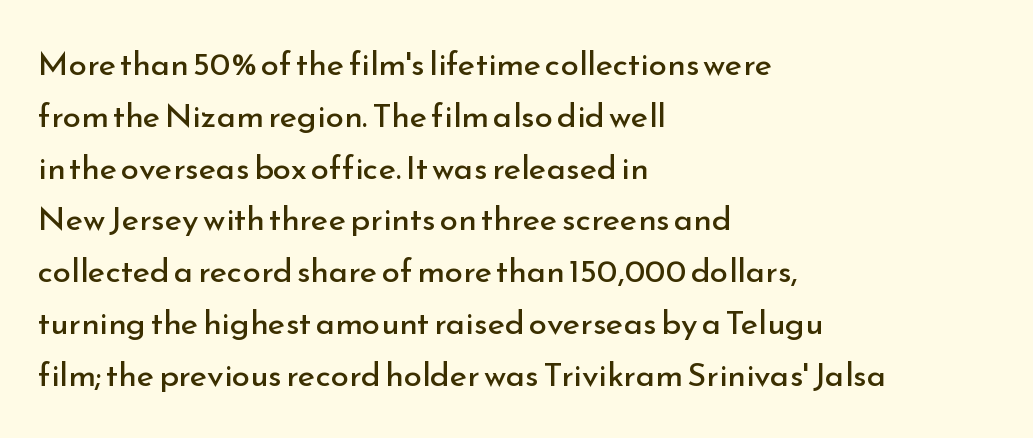
Leading matches the norm, producing a regular column. Casual observation: everything's shoved over to the left. Descenders hang freely into open space. Proportional: the letters do not fall into vertical columns. The font sits on the lighter half of the weight spectrum, regular included. Serif or sans? Sans — the stroke terminals are bare.
